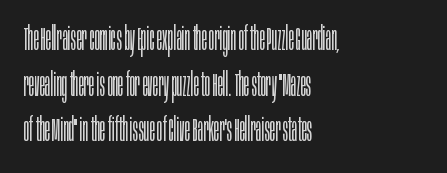
The image shows 33 px light, condensed sans-serif type, upright; set left-aligned, normal line spacing (1.38x), normal letter spacing, not underlined; low stroke contrast and a large x-height.
